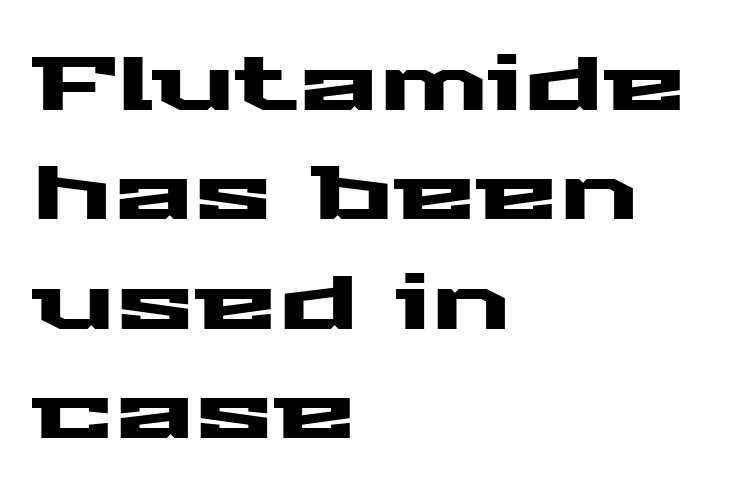
{"serif": "no", "italic": "no", "width": "wide", "stroke_contrast": "medium", "x_height": "medium", "monospaced": "no", "underline": "no", "align": "left", "line_spacing": "normal", "line_spacing_ratio": 1.46, "letter_spacing": "normal", "letter_spacing_em": 0.0, "glyph_px": 75}
